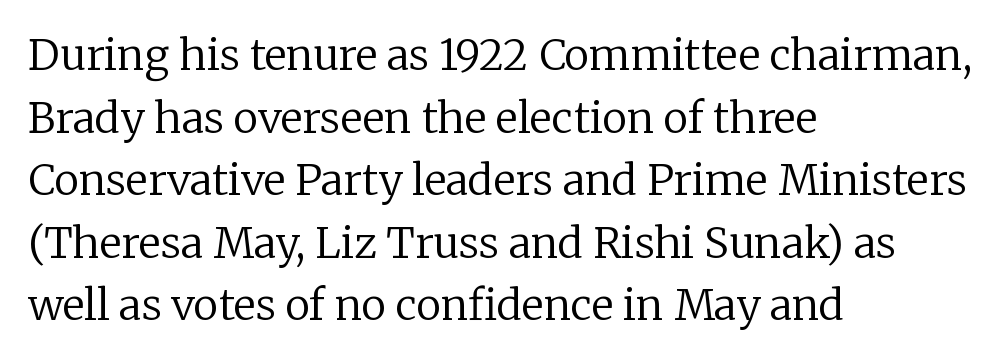
The image shows 42 px regular-weight serif type, upright; set left-aligned, normal line spacing (1.49x), normal letter spacing, not underlined; low stroke contrast and a medium x-height.
